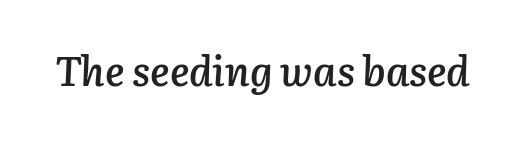
Q: Is the text bold? A: Semi-bold.
Q: Is the text italic (slanted)? A: Yes, it leans right by about 3 degrees.
Q: Is the text underlined? A: No.
Q: Is the spacing between letters normal or unusually wide? A: Normal.
Q: Width (condensed, normal, or wide)? A: Normal.
Q: Stroke contrast? A: Low.
Q: x-height? A: Medium.
Q: Monospaced? A: No.
